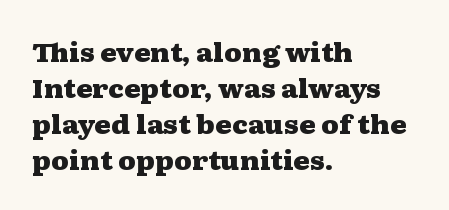
Nope, not italic — everything's standing straight. A normal amount of white space separates one row of letters from the next. Pretty heavy lettering here — definitely bold. Line starts are locked; line ends wander. Tracking here is standard; glyphs follow each other at the usual distance. Decoration check: the copy has no underline.
